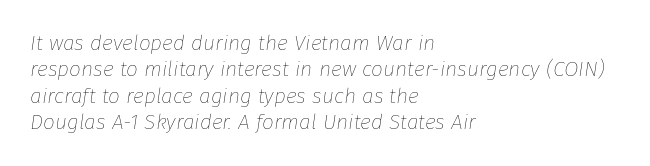
{"italic": "yes", "lean": "right", "slant_degrees": 8, "bold": "no", "underline": "no", "align": "left", "line_spacing": "normal", "line_spacing_ratio": 1.26, "letter_spacing": "normal", "letter_spacing_em": 0.0, "glyph_px": 21}
